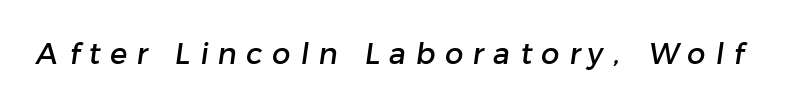
{"serif": "no", "width": "normal", "stroke_contrast": "low", "x_height": "medium", "monospaced": "no", "underline": "no", "letter_spacing": "wide", "letter_spacing_em": 0.33, "glyph_px": 29}
